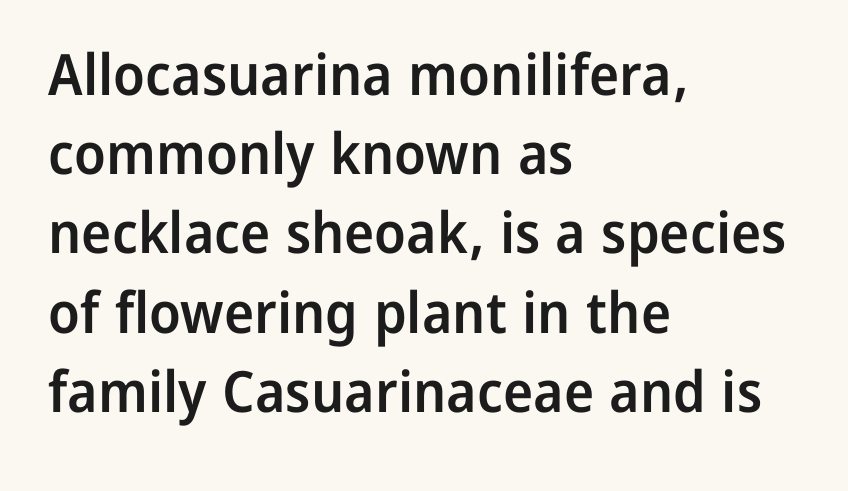
Q: Is the text bold? A: Semi-bold.
Q: Is the text italic (slanted)? A: No, it is upright.
Q: Is the typeface a serif or a sans-serif typeface? A: Sans-serif.
Q: Is the text underlined? A: No.
Q: How is the paragraph aligned? A: Left-aligned.
Q: Is the spacing between letters normal or unusually wide? A: Normal.
Q: Is the spacing between lines tight, normal or loose? A: Normal.
Q: Width (condensed, normal, or wide)? A: Normal.
Q: Stroke contrast? A: Low.
Q: x-height? A: Medium.
Q: Monospaced? A: No.
